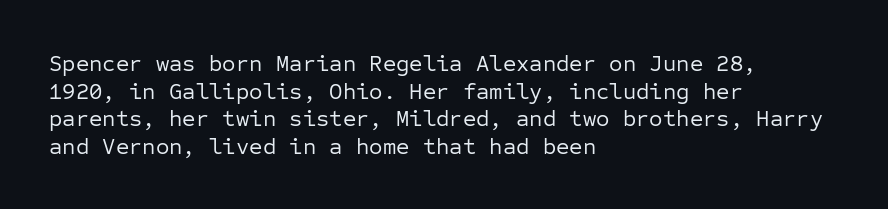
Unlike italic type, these characters show no tilt at all. The string is rendered with underlining switched off. The lines are quadded left. Tracking here is standard; glyphs follow each other at the usual distance. The letters look calm and open, with moderate or lighter stems.
